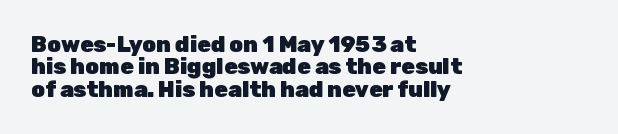
The foot of each line stays bare and open. Is there much room between lines? No — they nearly touch. Notice how the passage keeps a crisp vertical edge on the left only. Heavy, bold letterforms. Tracking here is standard; glyphs follow each other at the usual distance. No italicization has been applied; the sample stays upright.
